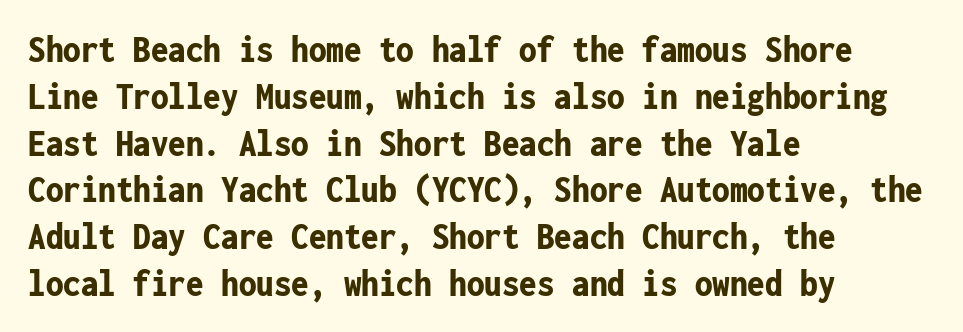
The type family on display is of the sans-serif kind. It's the straight-up-and-down kind of type. This rendering uses left alignment, leaving the right contour irregular. These lines are rendered in a fixed-pitch font. On the weight axis this lands at bold, roughly 700.
